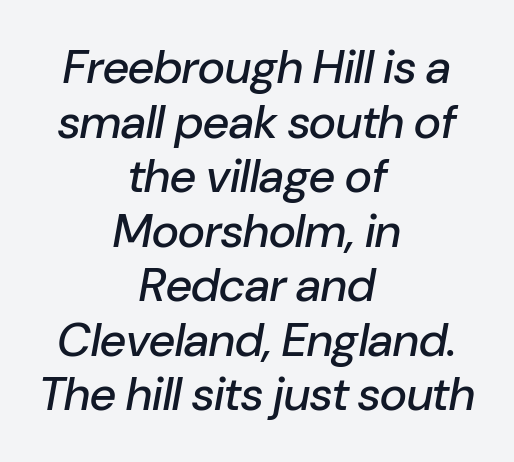
The image shows 47 px text type, italic (leaning right); set centered, line spacing 1.16x, normal letter spacing, not underlined; low stroke contrast and a medium x-height.
